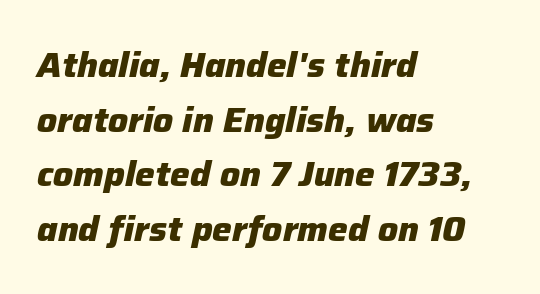
Summary of vertical rhythm: regular, with standard interline spacing. This rendering leaves character spacing at its baseline value. A student would call this left alignment; a typographer would say flush left, rag right. The typesetting leans heavy: a genuine bold. Observe the lean: these are italic letterforms.
